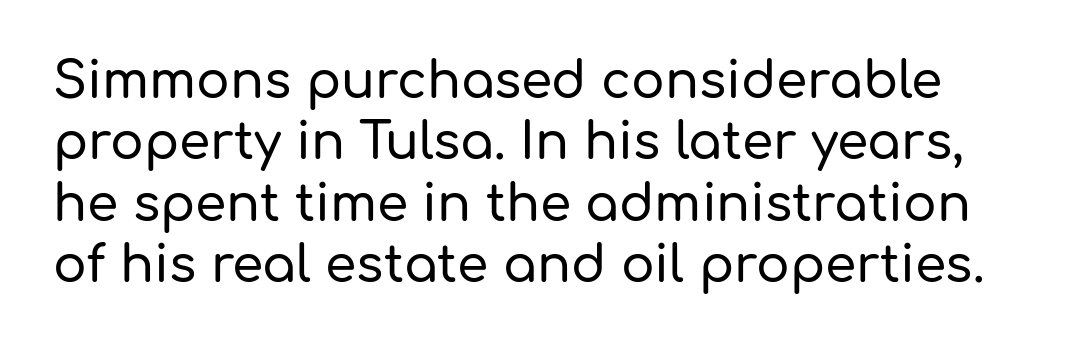
The image shows 50 px sans-serif type, upright; set line spacing 1.23x, normal letter spacing, not underlined; low stroke contrast and a medium x-height.
